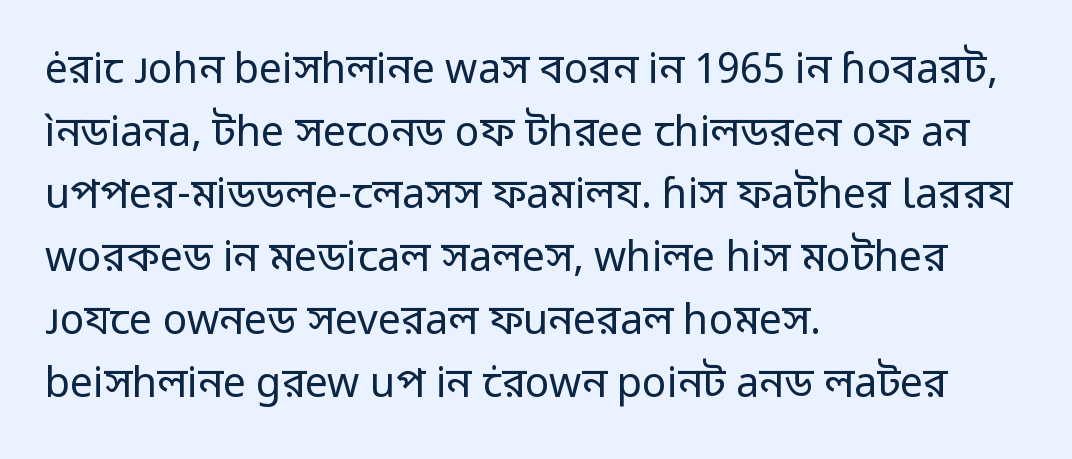
{"serif": "no", "italic": "no", "bold": "no", "weight": "regular", "width": "normal", "stroke_contrast": "low", "x_height": "medium", "monospaced": "no", "underline": "no", "align": "left", "line_spacing": "normal", "line_spacing_ratio": 1.53, "letter_spacing": "normal", "letter_spacing_em": 0.0, "glyph_px": 41}
